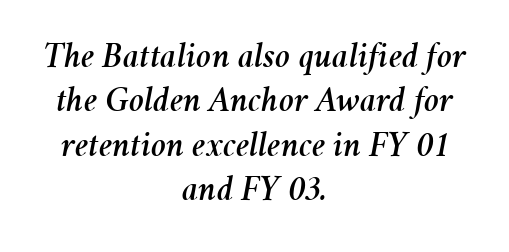
{"italic": "yes", "lean": "right", "slant_degrees": 11, "width": "normal", "stroke_contrast": "medium", "x_height": "medium", "monospaced": "no", "underline": "no", "align": "center", "line_spacing_ratio": 1.23, "letter_spacing": "normal", "letter_spacing_em": 0.0, "glyph_px": 36}
